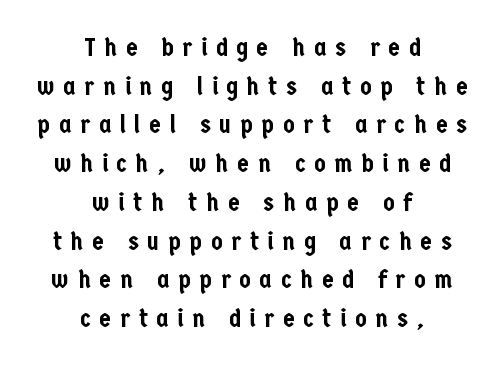
Quick note: interline space is typical. Posture: straight, roman, zero tilt. Centered paragraph, ragged on both sides. The gaps between neighbouring characters are conspicuously large. Check the space under the baseline: it is left empty.
